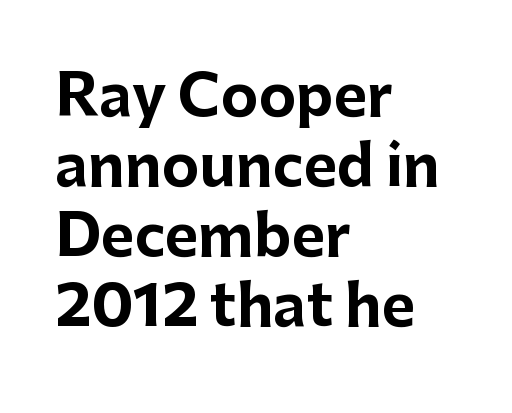
{"serif": "no", "italic": "no", "bold": "yes", "weight": "bold", "width": "normal", "stroke_contrast": "low", "x_height": "medium", "monospaced": "no", "underline": "no", "align": "left", "line_spacing_ratio": 1.23, "letter_spacing": "normal", "letter_spacing_em": 0.0, "glyph_px": 57}
